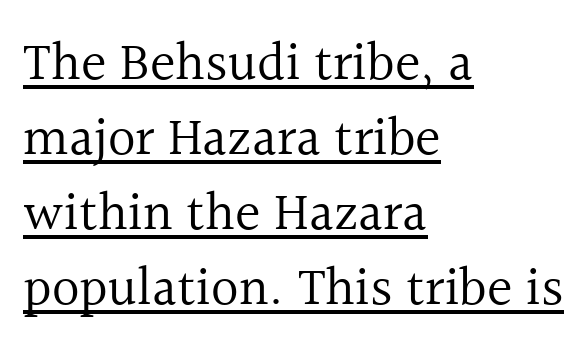
The image shows 54 px regular-weight serif type, upright; set left-aligned, normal line spacing (1.39x), normal letter spacing, underlined; a medium x-height.
